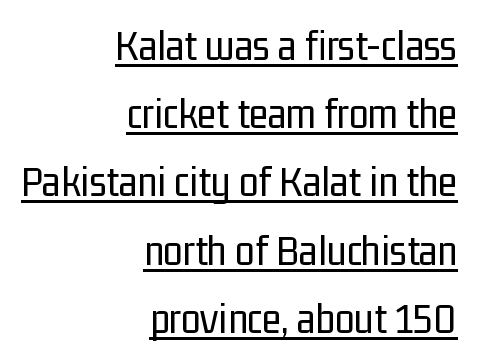
The image shows 44 px regular-weight, condensed sans-serif type, upright; set right-aligned, normal line spacing (1.55x), normal letter spacing, underlined; low stroke contrast and a medium x-height.
